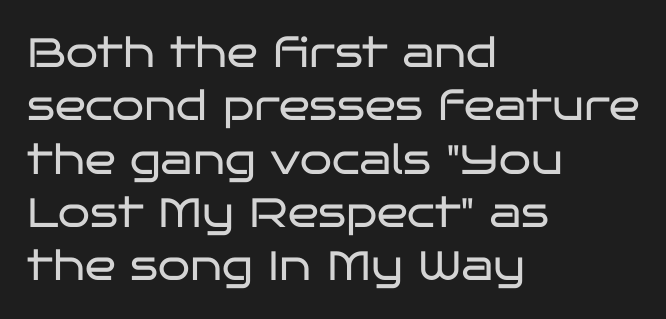
Here the designer chose a conventional face with non-uniform glyph widths. The letterforms sit at book weight or below. Decoration check: the copy has no underline. Successive baselines arrive at the customary interval. Is the block centered? No — it sits flush against the left margin. This sample uses a sans-serif face.
